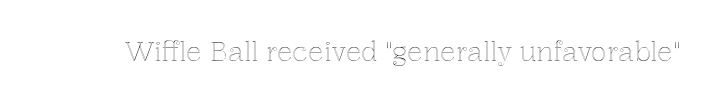
Q: Is the text italic (slanted)? A: No, it is upright.
Q: Is the text underlined? A: No.
Q: Is the spacing between letters normal or unusually wide? A: Normal.
